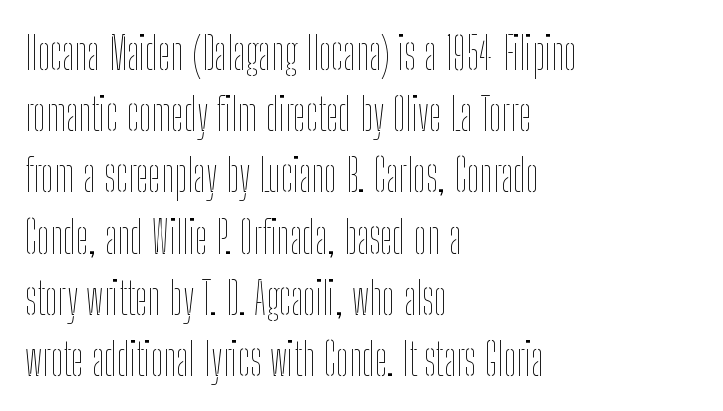
Q: Is the text bold? A: No.
Q: Is the text italic (slanted)? A: No, it is upright.
Q: Is the text underlined? A: No.
Q: How is the paragraph aligned? A: Left-aligned.
Q: Is the spacing between letters normal or unusually wide? A: Normal.
Q: Is the spacing between lines tight, normal or loose? A: Normal.
Q: Width (condensed, normal, or wide)? A: Condensed.
Q: Stroke contrast? A: Low.
Q: x-height? A: Medium.
Q: Monospaced? A: No.
